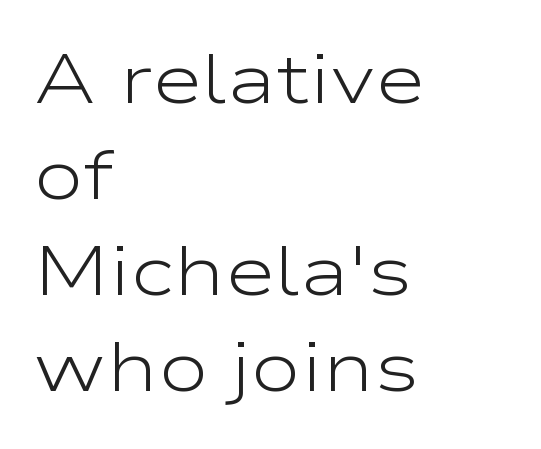
Q: Is the text bold? A: No.
Q: Is the text italic (slanted)? A: No, it is upright.
Q: Is the typeface a serif or a sans-serif typeface? A: Sans-serif.
Q: Is the text underlined? A: No.
Q: How is the paragraph aligned? A: Left-aligned.
Q: Is the spacing between letters normal or unusually wide? A: Normal.
Q: Is the spacing between lines tight, normal or loose? A: Normal.
Q: Width (condensed, normal, or wide)? A: Wide.
Q: Stroke contrast? A: Low.
Q: x-height? A: Medium.
Q: Monospaced? A: No.
